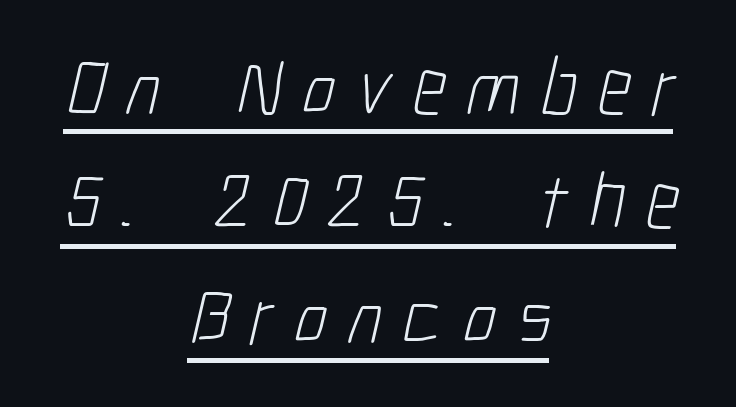
The image shows 80 px light, condensed sans-serif type; set centered, normal line spacing (1.43x), unusually wide letter spacing (+0.26 em), underlined; low stroke contrast and a medium x-height.
